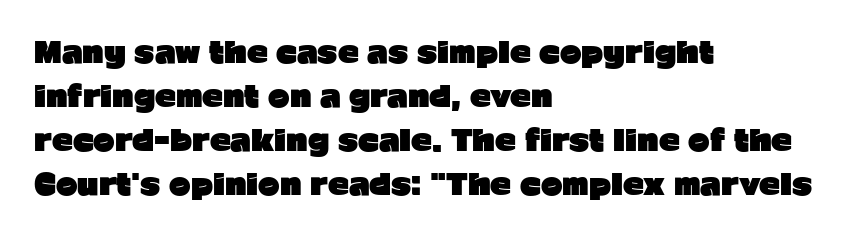
{"serif": "no", "italic": "no", "bold": "yes", "weight": "heavy", "width": "normal", "stroke_contrast": "low", "x_height": "medium", "monospaced": "no", "underline": "no", "align": "left", "line_spacing": "normal", "line_spacing_ratio": 1.52, "letter_spacing": "normal", "letter_spacing_em": 0.0, "glyph_px": 29}
